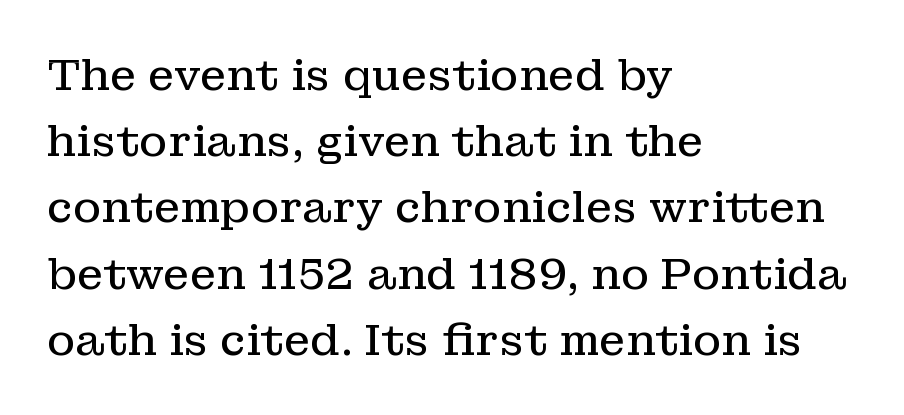
{"serif": "yes", "italic": "no", "bold": "no", "weight": "regular", "width": "normal", "stroke_contrast": "low", "x_height": "medium", "monospaced": "no", "underline": "no", "align": "left", "line_spacing": "normal", "line_spacing_ratio": 1.54, "letter_spacing": "normal", "letter_spacing_em": 0.0, "glyph_px": 43}
